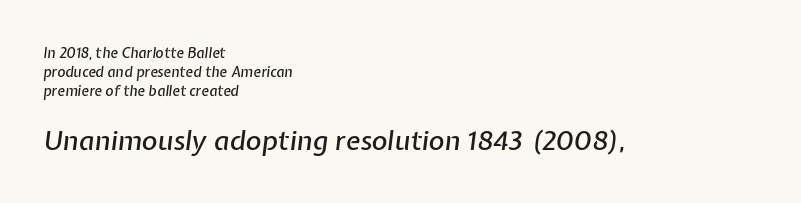
The image shows 27 px text type, italic (leaning right); set left-aligned, normal line spacing (1.37x), normal letter spacing, not underlined; the second (bottom) block is 1.93x larger.
